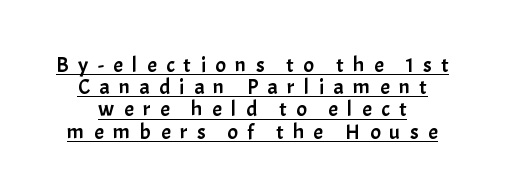
The image shows 22 px text type, upright; set tight line spacing (1.01x), unusually wide letter spacing (+0.42 em), underlined.
